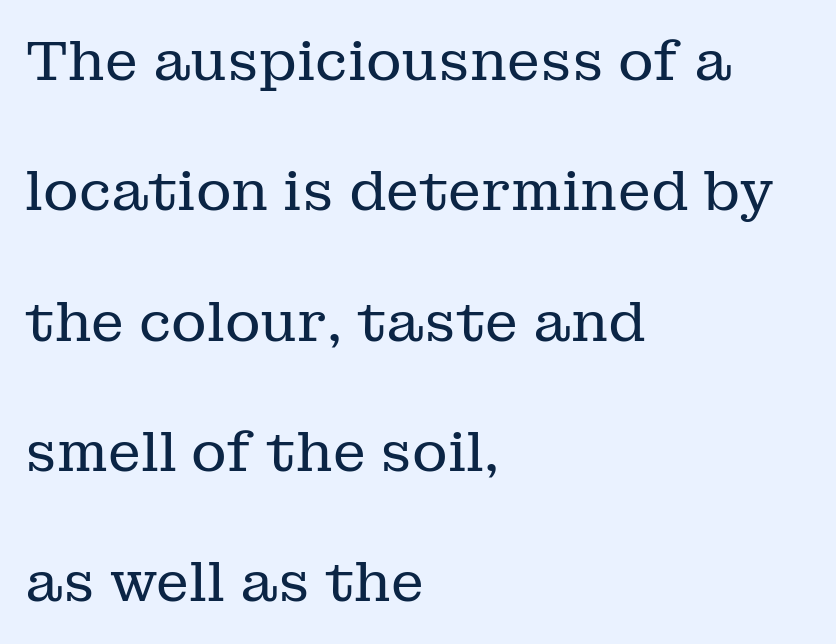
The passage shown is not bold in any degree. The typesetter chose a ragged-right arrangement here. Note the varied advance widths — an 'i' is clearly narrower than an 'm'. Letters rest on an invisible, unmarked baseline. Loosely led — the rows are spread out. Font category for this specimen: serif.
